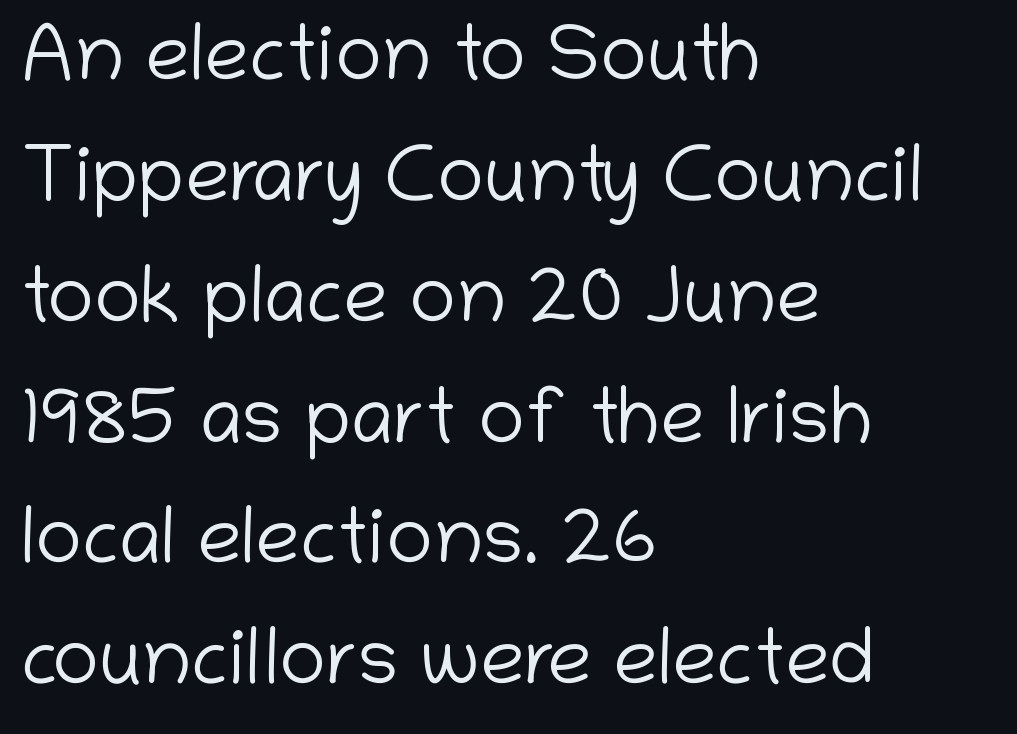
{"serif": "no", "italic": "no", "bold": "no", "weight": "light", "width": "normal", "stroke_contrast": "low", "x_height": "medium", "monospaced": "no", "underline": "no", "align": "left", "line_spacing": "normal", "line_spacing_ratio": 1.53, "letter_spacing": "normal", "letter_spacing_em": 0.0, "glyph_px": 79}
